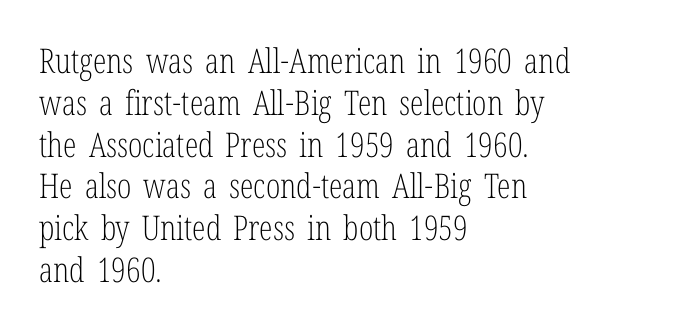
{"serif": "yes", "italic": "no", "bold": "no", "weight": "light", "width": "condensed", "stroke_contrast": "low", "x_height": "medium", "monospaced": "no", "underline": "no", "align": "left", "line_spacing_ratio": 1.23, "letter_spacing": "normal", "letter_spacing_em": 0.0, "glyph_px": 34}
